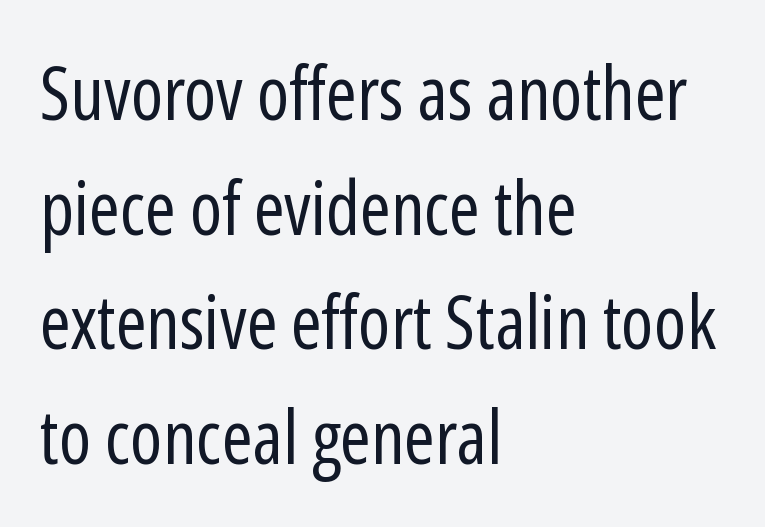
Q: Is the text bold? A: No.
Q: Is the text italic (slanted)? A: No, it is upright.
Q: Is the typeface a serif or a sans-serif typeface? A: Sans-serif.
Q: Is the text underlined? A: No.
Q: How is the paragraph aligned? A: Left-aligned.
Q: Is the spacing between letters normal or unusually wide? A: Normal.
Q: Is the spacing between lines tight, normal or loose? A: Normal.
Q: Width (condensed, normal, or wide)? A: Condensed.
Q: Stroke contrast? A: Low.
Q: x-height? A: Medium.
Q: Monospaced? A: No.
